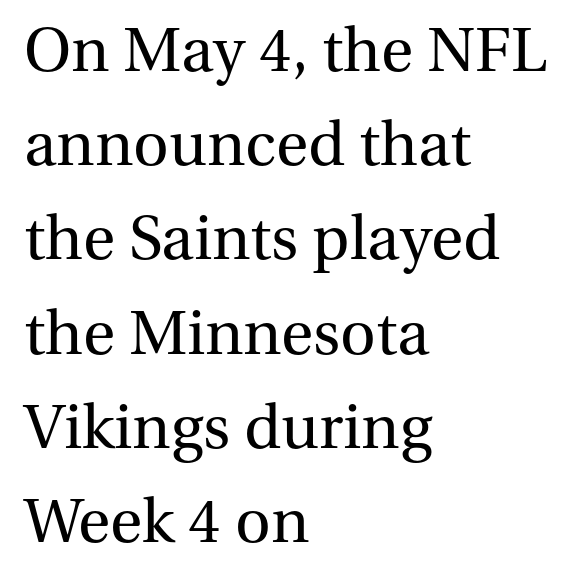
{"serif": "yes", "italic": "no", "bold": "no", "weight": "regular", "width": "normal", "stroke_contrast": "medium", "x_height": "medium", "monospaced": "no", "underline": "no", "align": "left", "line_spacing": "normal", "line_spacing_ratio": 1.52, "letter_spacing": "normal", "letter_spacing_em": 0.0, "glyph_px": 62}
